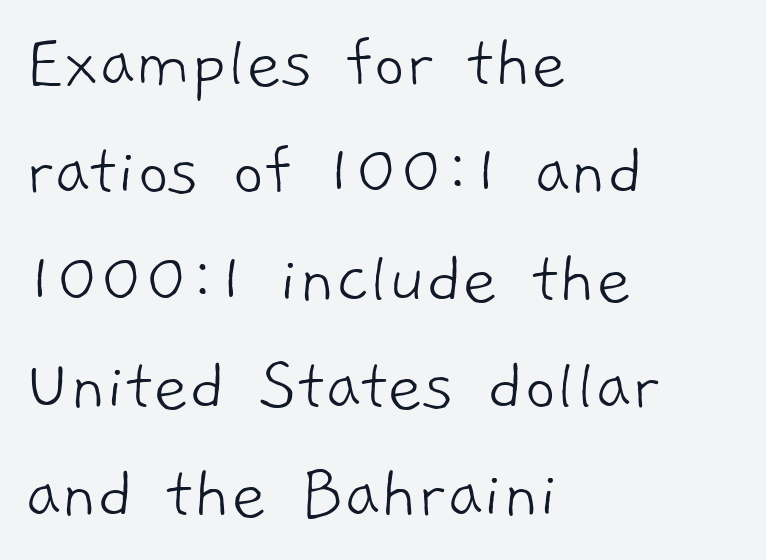
{"serif": "no", "bold": "no", "weight": "light", "width": "normal", "stroke_contrast": "low", "x_height": "medium", "monospaced": "no", "underline": "no", "align": "left", "line_spacing": "normal", "line_spacing_ratio": 1.4, "letter_spacing": "normal", "letter_spacing_em": 0.0, "glyph_px": 77}
